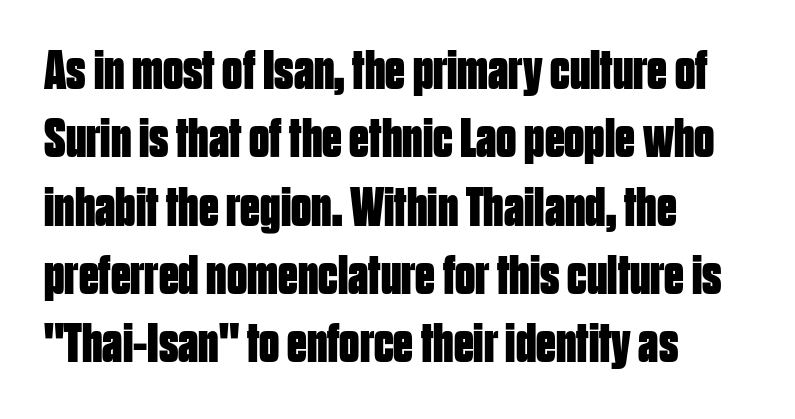
{"serif": "no", "italic": "no", "bold": "yes", "weight": "bold", "width": "condensed", "stroke_contrast": "low", "x_height": "large", "monospaced": "no", "underline": "no", "align": "left", "line_spacing_ratio": 1.22, "letter_spacing": "normal", "letter_spacing_em": 0.0, "glyph_px": 56}
